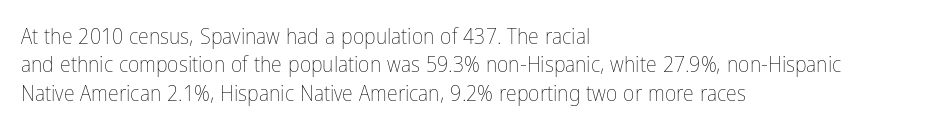
Q: Is the text bold? A: No.
Q: Is the text italic (slanted)? A: No, it is upright.
Q: Is the text underlined? A: No.
Q: How is the paragraph aligned? A: Left-aligned.
Q: Is the spacing between letters normal or unusually wide? A: Normal.
Q: Is the spacing between lines tight, normal or loose? A: Normal.
